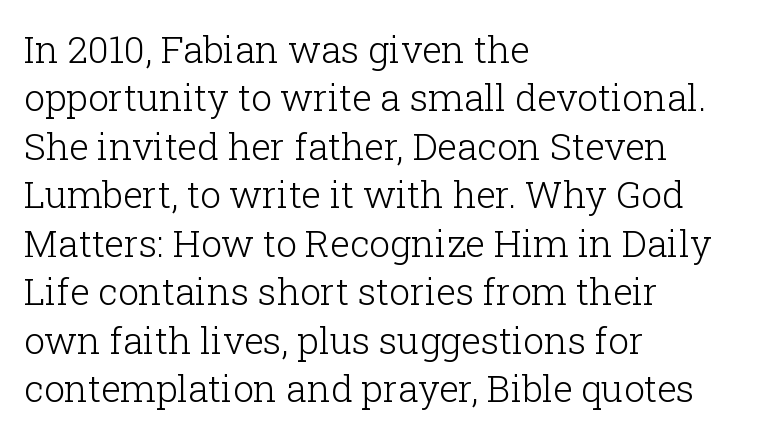
{"serif": "yes", "italic": "no", "bold": "no", "weight": "light", "width": "normal", "stroke_contrast": "low", "x_height": "medium", "monospaced": "no", "underline": "no", "align": "left", "line_spacing": "normal", "line_spacing_ratio": 1.31, "letter_spacing": "normal", "letter_spacing_em": 0.0, "glyph_px": 37}
